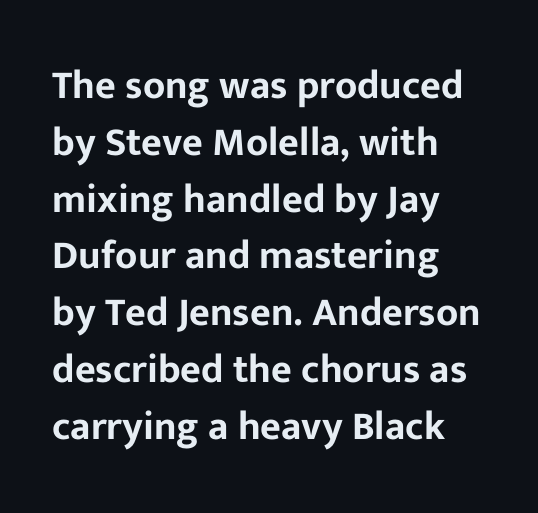
{"serif": "no", "italic": "no", "width": "normal", "stroke_contrast": "low", "x_height": "medium", "monospaced": "no", "underline": "no", "align": "left", "line_spacing": "normal", "line_spacing_ratio": 1.42, "letter_spacing": "normal", "letter_spacing_em": 0.0, "glyph_px": 40}
